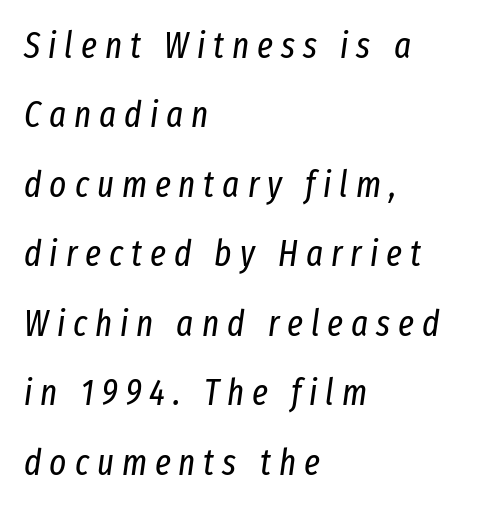
Proportional: the letters do not fall into vertical columns. Caption: expanded tracking, letters set apart. Leading is clearly above the norm, producing a sparse column. Slant detected: the letters are inclined. On a weight scale, this lands at 450 or below. Check under the words: just untouched page.
